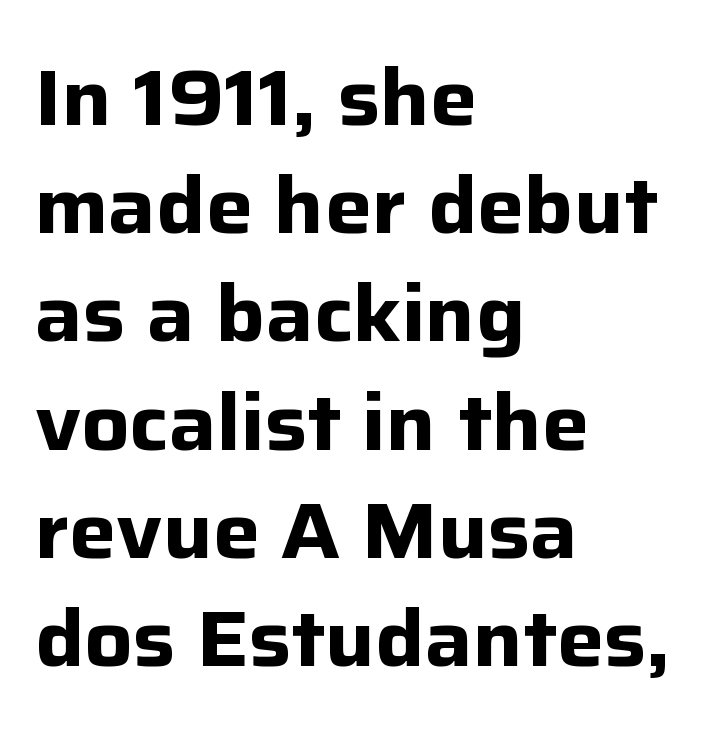
Q: Is the text bold? A: Yes.
Q: Is the text italic (slanted)? A: No, it is upright.
Q: Is the typeface a serif or a sans-serif typeface? A: Sans-serif.
Q: Is the text underlined? A: No.
Q: How is the paragraph aligned? A: Left-aligned.
Q: Is the spacing between letters normal or unusually wide? A: Normal.
Q: Is the spacing between lines tight, normal or loose? A: Normal.
Q: Width (condensed, normal, or wide)? A: Normal.
Q: Stroke contrast? A: Low.
Q: x-height? A: Medium.
Q: Monospaced? A: No.
